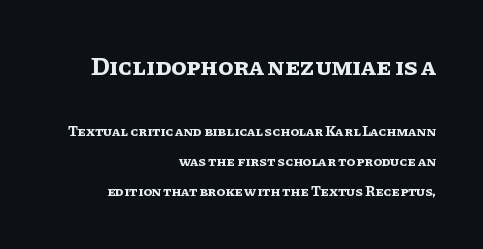
The image shows 25 px bold type, upright; set right-aligned, loose line spacing (2.14x), normal letter spacing, not underlined; the first (top) block is 1.79x larger.
